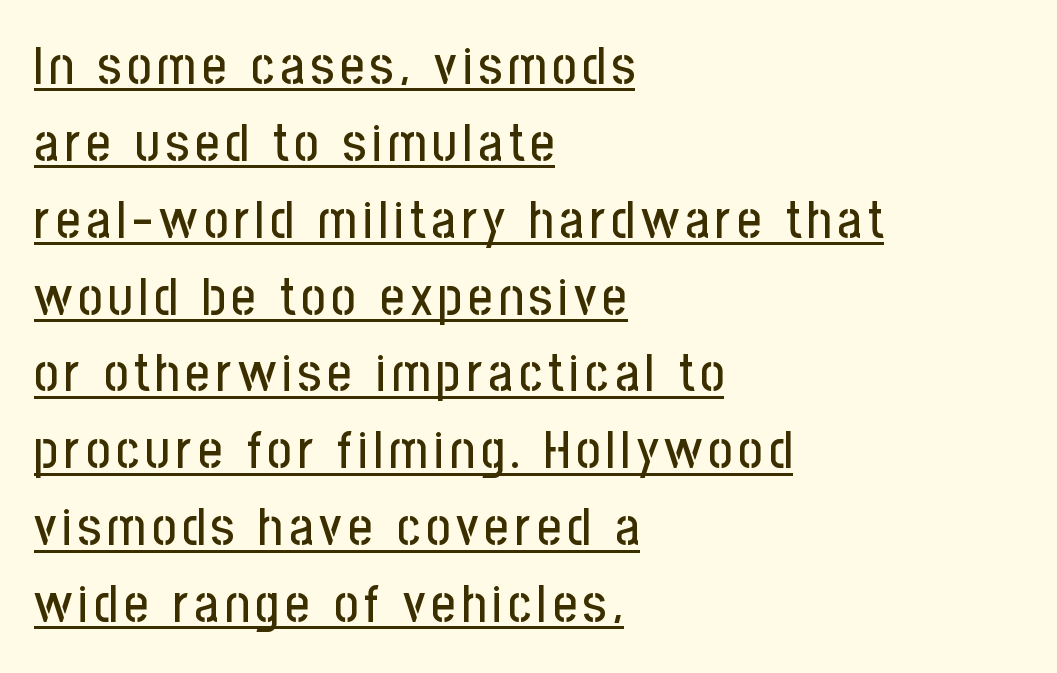
The image shows 53 px condensed sans-serif type, upright; set left-aligned, normal line spacing (1.45x), underlined; low stroke contrast and a medium x-height.
